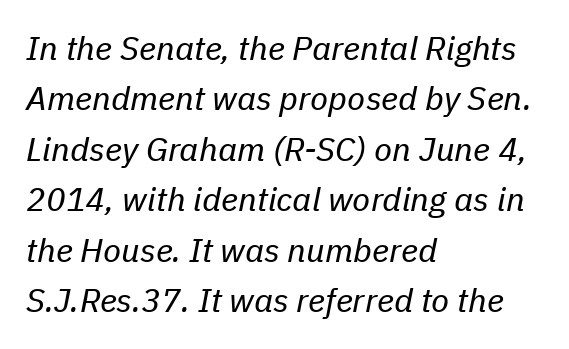
The image shows 33 px regular-weight type, italic (leaning right); set left-aligned, normal line spacing (1.53x), normal letter spacing, not underlined; low stroke contrast and a medium x-height.
